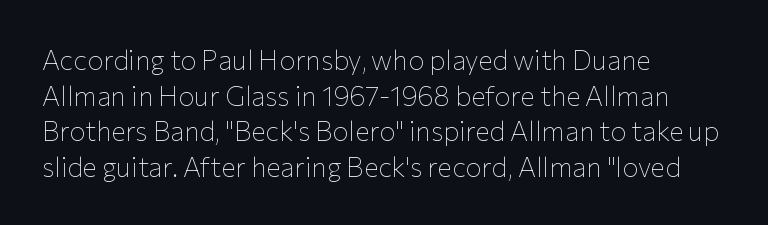
Notice how descenders clear the ascenders below comfortably — that's standard leading. Rule under the text: the space is simply empty. This rendering uses left alignment, leaving the right contour irregular. The type sits square on the baseline with zero lean. The font sits on the lighter half of the weight spectrum, regular included. The gaps between neighbouring characters are ordinary and unremarkable.
